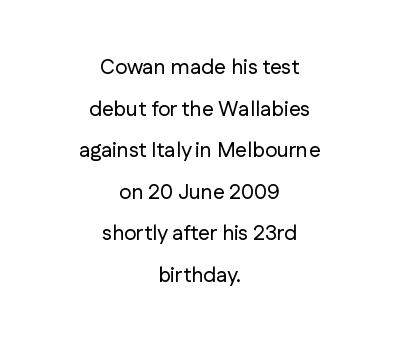
Q: Is the text italic (slanted)? A: No, it is upright.
Q: Is the text underlined? A: No.
Q: How is the paragraph aligned? A: Centered.
Q: Is the spacing between letters normal or unusually wide? A: Normal.
Q: Is the spacing between lines tight, normal or loose? A: Loose.
